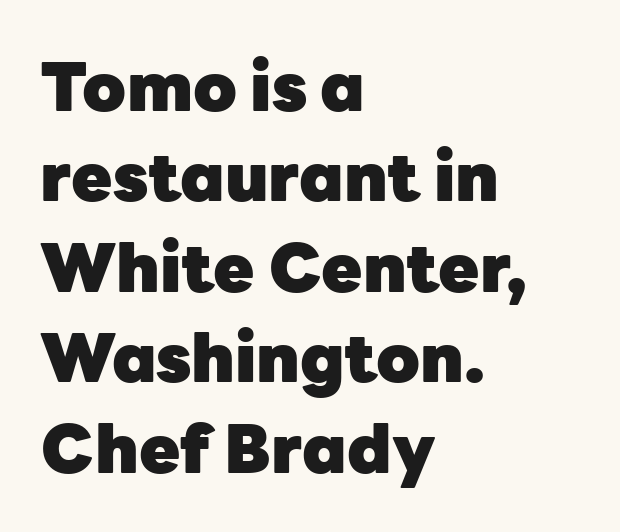
Tall strokes in this sample are plumb rather than angled. Decoration check: the copy has no underline. The passage shown is typed in a proportional face where columns would drift. Compared with typical paragraphs, the rows here are spaced about the same. Nope, no serifs anywhere on these letters.
